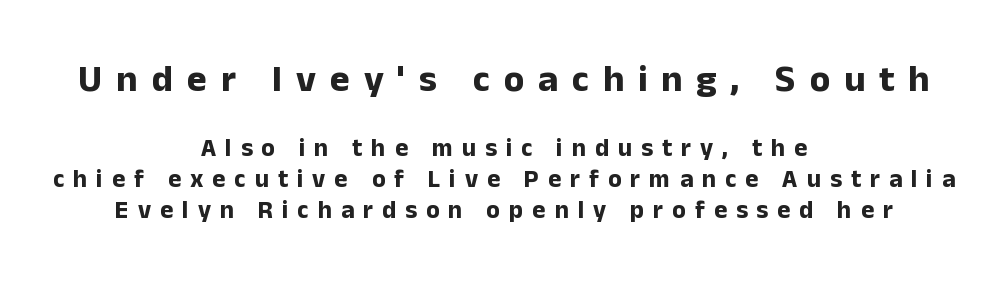
{"serif": "no", "italic": "no", "bold": "yes", "weight": "bold", "width": "normal", "stroke_contrast": "low", "x_height": "medium", "monospaced": "no", "underline": "no", "align": "center", "line_spacing_ratio": 1.24, "letter_spacing": "wide", "letter_spacing_em": 0.36, "larger_block": "first", "size_ratio": 1.52, "glyph_px": 38}
